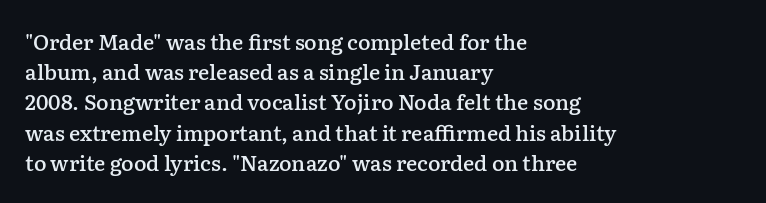
{"italic": "no", "bold": "semi", "underline": "no", "align": "left", "line_spacing": "normal", "line_spacing_ratio": 1.44, "letter_spacing": "normal", "letter_spacing_em": 0.0, "glyph_px": 21}
